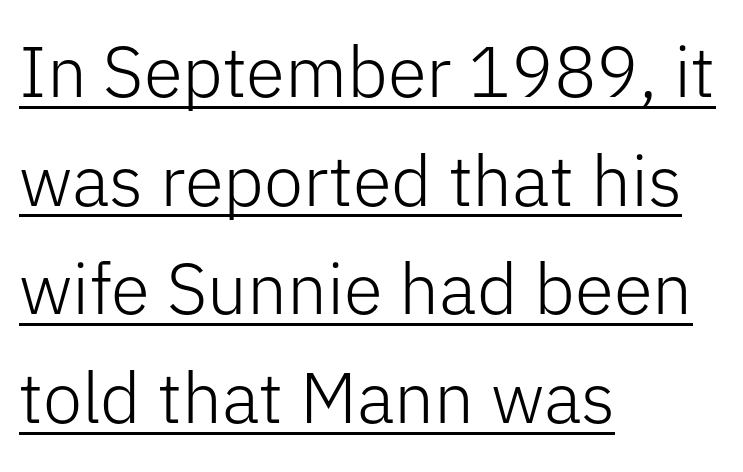
Emphasis is given by a line drawn under the lettering. The designer went with a sans here, leaving each stem footless. These lines sit exactly where default settings would place them. Think standard paragraph weight, or any step lighter than that. The typography opts for an upright posture over an oblique one. Look at the tracking — it's just the regular setting, nothing added.
